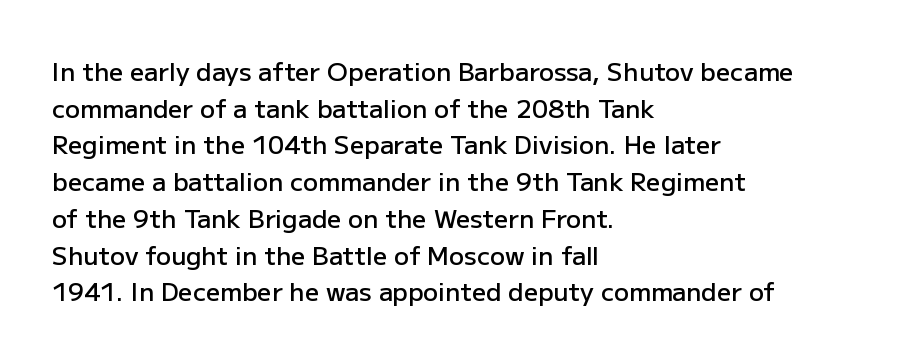
The gaps between neighbouring characters are ordinary and unremarkable. Clear beneath every line of the passage. The lettering holds an erect, upright posture throughout. Line starts are locked; line ends wander.
